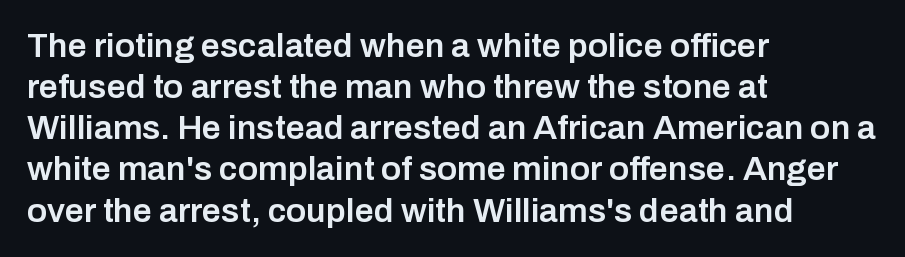
Serif or sans? Sans — the stroke terminals are bare. A clean baseline with only descenders dipping below it. These lines are rendered in a variable-pitch font. Words appear dense and cohesive because spacing is normal.
